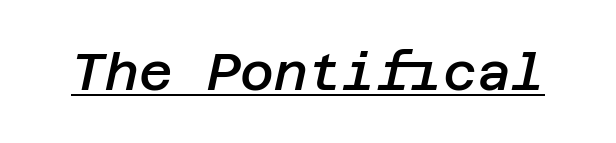
Q: Is the text bold? A: Semi-bold.
Q: Is the text italic (slanted)? A: Yes, it leans right by about 12 degrees.
Q: Is the text underlined? A: Yes.
Q: Is the spacing between letters normal or unusually wide? A: Normal.
Q: Width (condensed, normal, or wide)? A: Normal.
Q: Stroke contrast? A: Low.
Q: x-height? A: Large.
